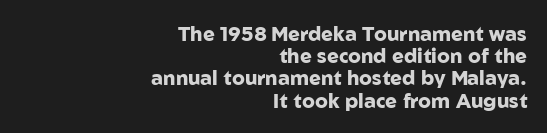
{"italic": "no", "bold": "yes", "underline": "no", "align": "right", "line_spacing": "tight", "line_spacing_ratio": 1.11, "letter_spacing": "normal", "letter_spacing_em": 0.0, "glyph_px": 20}
